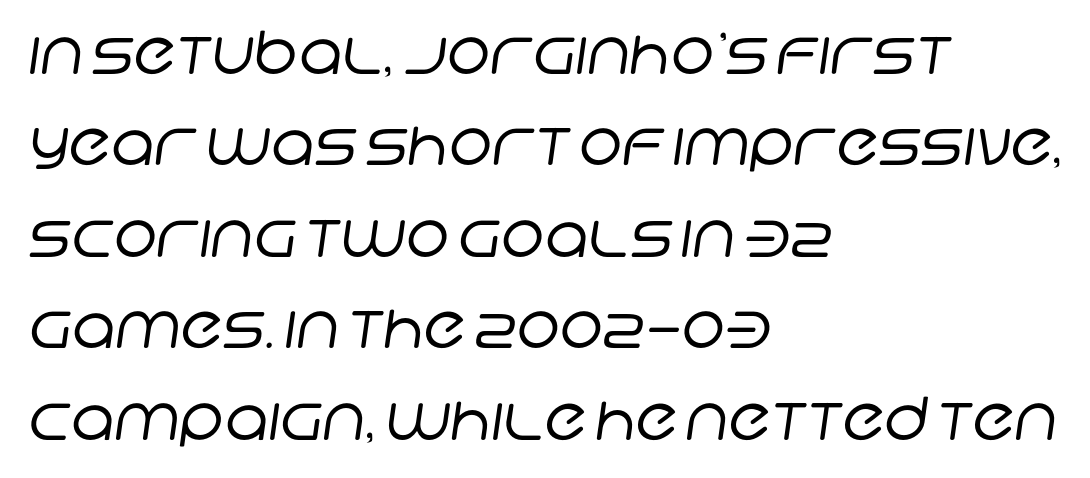
{"serif": "no", "bold": "no", "weight": "regular", "width": "normal", "stroke_contrast": "low", "x_height": "large", "monospaced": "no", "underline": "no", "align": "left", "line_spacing": "normal", "line_spacing_ratio": 1.55, "letter_spacing": "normal", "letter_spacing_em": 0.0, "glyph_px": 59}
